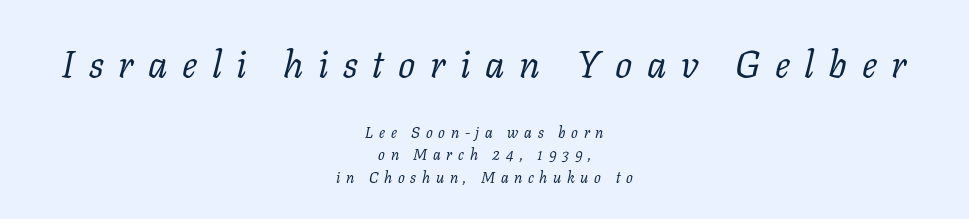
{"serif": "yes", "italic": "yes", "lean": "right", "slant_degrees": 11, "bold": "no", "weight": "regular", "width": "normal", "stroke_contrast": "low", "x_height": "medium", "monospaced": "no", "underline": "no", "align": "center", "line_spacing": "normal", "line_spacing_ratio": 1.53, "letter_spacing": "wide", "letter_spacing_em": 0.38, "larger_block": "first", "size_ratio": 2.53, "glyph_px": 38}
